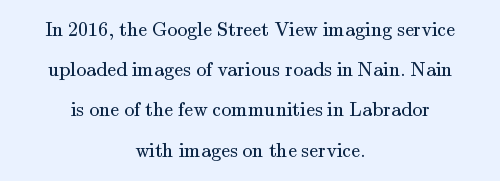
The strokes carry an ordinary text weight at most. Does extra space separate the letters? No, they use regular spacing. Leading: increased. These lines stack symmetrically, like a column narrowing and widening about its center. The foot of each line stays bare and open.
